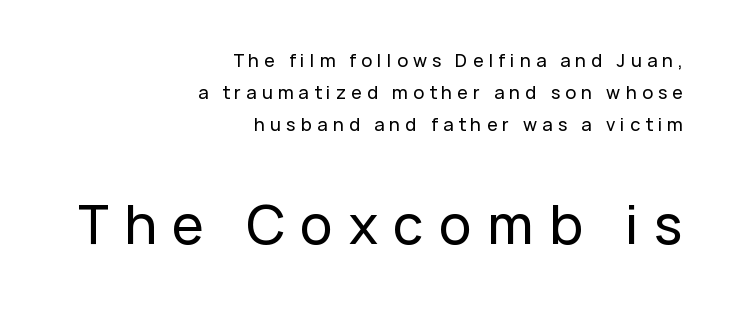
Q: Is the text italic (slanted)? A: No, it is upright.
Q: Is the typeface a serif or a sans-serif typeface? A: Sans-serif.
Q: Is the text underlined? A: No.
Q: How is the paragraph aligned? A: Right-aligned.
Q: Is the spacing between letters normal or unusually wide? A: Unusually wide.
Q: Which block of text is set in a larger size, the first (top) or the second (bottom)? A: The second (bottom) one.
Q: Width (condensed, normal, or wide)? A: Normal.
Q: Stroke contrast? A: Low.
Q: x-height? A: Medium.
Q: Monospaced? A: No.
